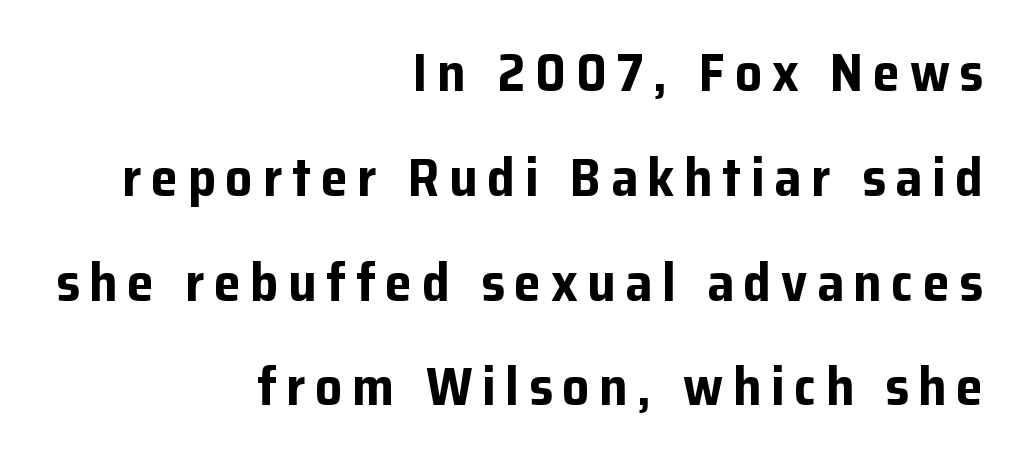
{"serif": "no", "italic": "no", "bold": "yes", "weight": "bold", "width": "normal", "stroke_contrast": "low", "x_height": "medium", "monospaced": "no", "underline": "no", "align": "right", "line_spacing": "loose", "line_spacing_ratio": 1.94, "glyph_px": 54}
